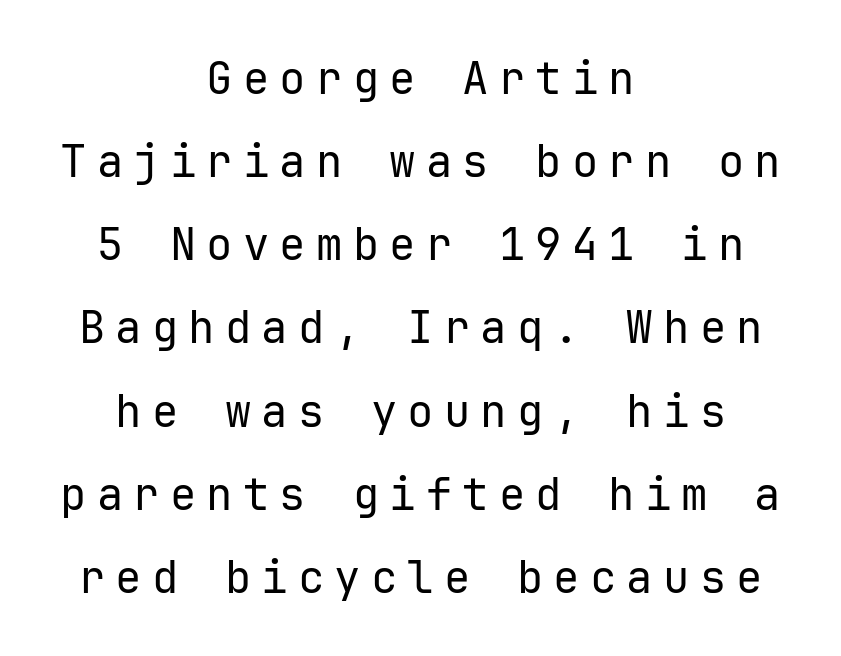
Does extra space separate the letters? Yes, quite a lot of it. Stems and bowls with no extra thickness — not bold. No italicization has been applied; the sample stays upright. A sans-serif font was chosen for this passage.
